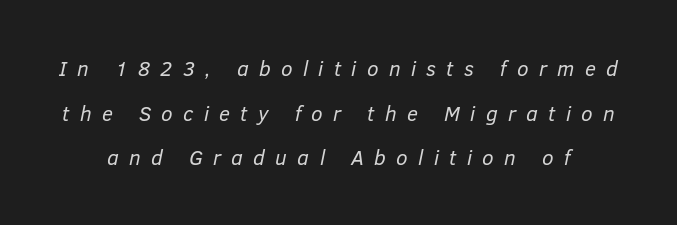
Q: Is the text bold? A: No.
Q: Is the text italic (slanted)? A: Yes, it leans right by about 12 degrees.
Q: Is the text underlined? A: No.
Q: Is the spacing between letters normal or unusually wide? A: Unusually wide.
Q: Is the spacing between lines tight, normal or loose? A: Loose.
